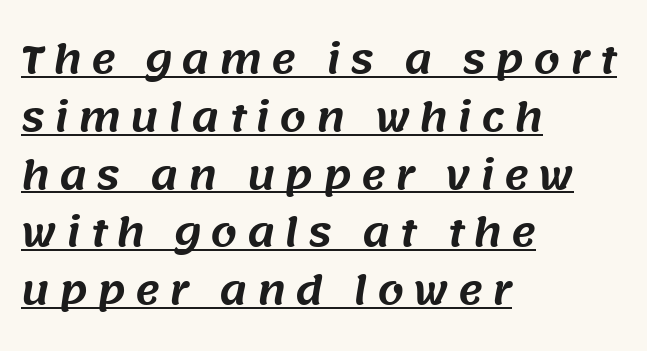
{"serif": "no", "width": "normal", "stroke_contrast": "medium", "x_height": "large", "monospaced": "no", "underline": "yes", "align": "left", "line_spacing": "normal", "line_spacing_ratio": 1.52, "letter_spacing": "wide", "letter_spacing_em": 0.24, "glyph_px": 38}
